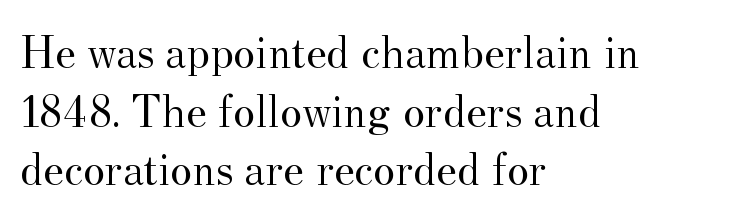
Q: Is the text bold? A: No.
Q: Is the text italic (slanted)? A: No, it is upright.
Q: Is the typeface a serif or a sans-serif typeface? A: Serif.
Q: Is the text underlined? A: No.
Q: How is the paragraph aligned? A: Left-aligned.
Q: Is the spacing between letters normal or unusually wide? A: Normal.
Q: Is the spacing between lines tight, normal or loose? A: Normal.
Q: Width (condensed, normal, or wide)? A: Normal.
Q: Stroke contrast? A: Medium.
Q: x-height? A: Small.
Q: Monospaced? A: No.
